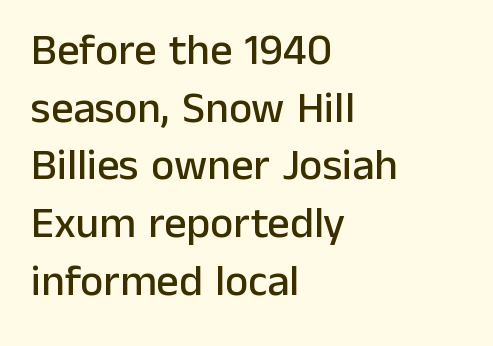
The strip under each line holds only bare page. The space between consecutive lines is moderate. Proportional: the letters do not fall into vertical columns. Notice how the stems are strictly vertical — no italics here. Unlike a traditional serif, this face leaves its strokes unadorned. The gaps between neighbouring characters are ordinary and unremarkable.
